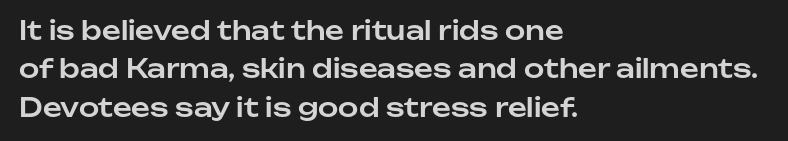
The image shows 26 px text type, upright; set left-aligned, normal line spacing (1.48x), normal letter spacing, not underlined.
